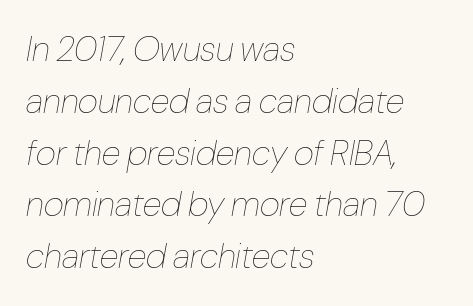
Q: Is the text bold? A: No.
Q: Is the text italic (slanted)? A: Yes, it leans right by about 10 degrees.
Q: Is the text underlined? A: No.
Q: How is the paragraph aligned? A: Left-aligned.
Q: Is the spacing between letters normal or unusually wide? A: Normal.
Q: Is the spacing between lines tight, normal or loose? A: Normal.
Q: Width (condensed, normal, or wide)? A: Condensed.
Q: Stroke contrast? A: Low.
Q: x-height? A: Medium.
Q: Monospaced? A: No.
